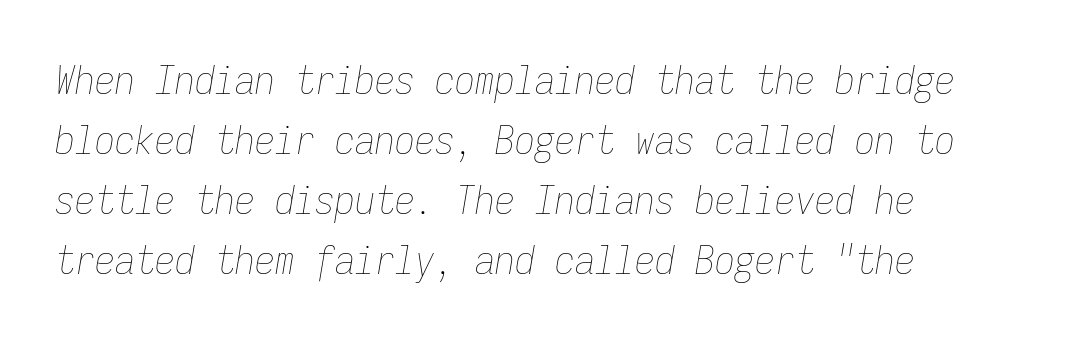
The face used here is monospaced, like something from a code editor. In CSS terms this would be text-align: left. The weight tops out at a normal text grade. The line texture is even and compact thanks to regular tracking. The glyphs look as if they've been sheared to an angle. Interline gaps are of average width in this sample.
